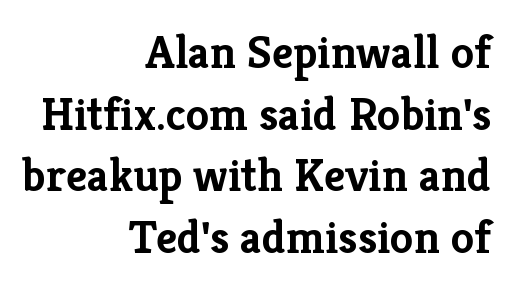
The image shows 47 px semibold serif type, upright; set right-aligned, normal line spacing (1.31x), normal letter spacing, not underlined; low stroke contrast and a medium x-height.
